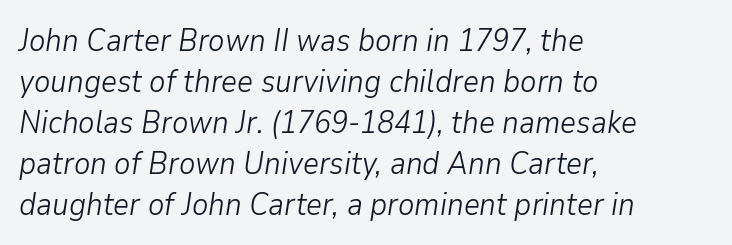
{"italic": "yes", "lean": "right", "slant_degrees": 9, "bold": "no", "weight": "light", "width": "normal", "stroke_contrast": "low", "x_height": "medium", "monospaced": "no", "underline": "no", "align": "left", "line_spacing": "normal", "line_spacing_ratio": 1.32, "letter_spacing": "normal", "letter_spacing_em": 0.0, "glyph_px": 31}
